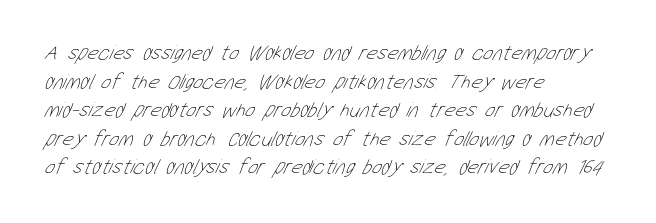
{"bold": "no", "underline": "no", "align": "left", "line_spacing": "normal", "line_spacing_ratio": 1.36, "letter_spacing": "normal", "letter_spacing_em": 0.0, "glyph_px": 21}
